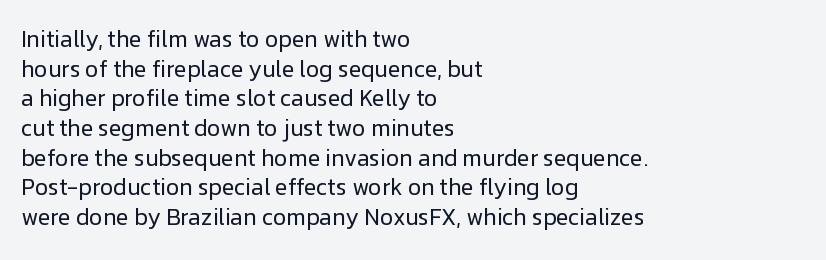
The lines sit at an ordinary, default distance from one another. The rag falls on the right side of this text block. The characters are drawn with everyday or finer stroke widths. Descender tails drop into unmarked territory.
